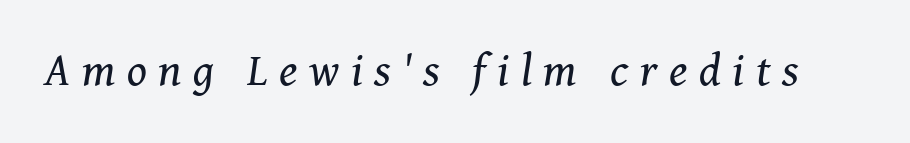
The image shows 46 px regular-weight serif type, italic (leaning right); set unusually wide letter spacing (+0.25 em), not underlined; medium stroke contrast and a medium x-height.
